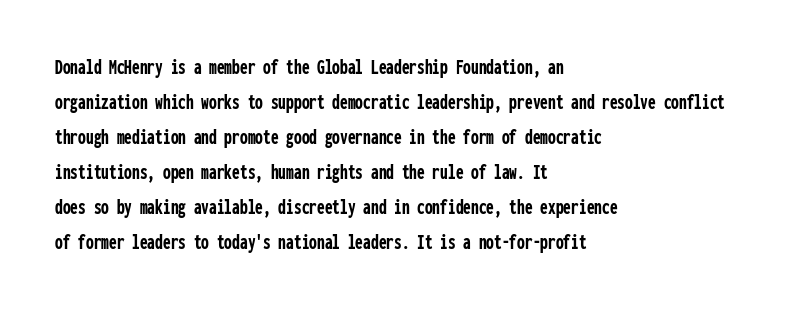
Q: Is the text bold? A: Yes.
Q: Is the text italic (slanted)? A: No, it is upright.
Q: Is the text underlined? A: No.
Q: How is the paragraph aligned? A: Left-aligned.
Q: Is the spacing between letters normal or unusually wide? A: Normal.
Q: Is the spacing between lines tight, normal or loose? A: Normal.
